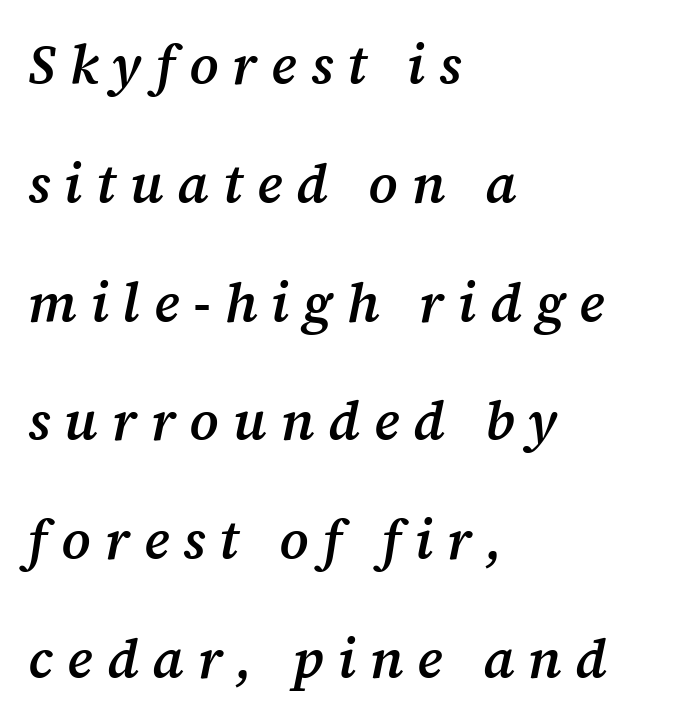
Q: Is the text bold? A: Semi-bold.
Q: Is the text italic (slanted)? A: Yes, it leans right by about 12 degrees.
Q: Is the typeface a serif or a sans-serif typeface? A: Serif.
Q: Is the text underlined? A: No.
Q: How is the paragraph aligned? A: Left-aligned.
Q: Is the spacing between letters normal or unusually wide? A: Unusually wide.
Q: Is the spacing between lines tight, normal or loose? A: Loose.
Q: Width (condensed, normal, or wide)? A: Normal.
Q: Stroke contrast? A: Medium.
Q: x-height? A: Medium.
Q: Monospaced? A: No.
